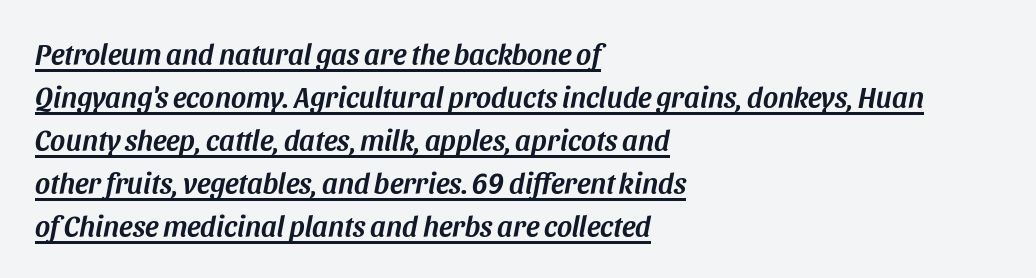
{"italic": "yes", "lean": "right", "slant_degrees": 11, "width": "normal", "stroke_contrast": "medium", "x_height": "large", "monospaced": "no", "underline": "yes", "align": "left", "line_spacing": "normal", "line_spacing_ratio": 1.48, "letter_spacing": "normal", "letter_spacing_em": 0.0, "glyph_px": 29}
